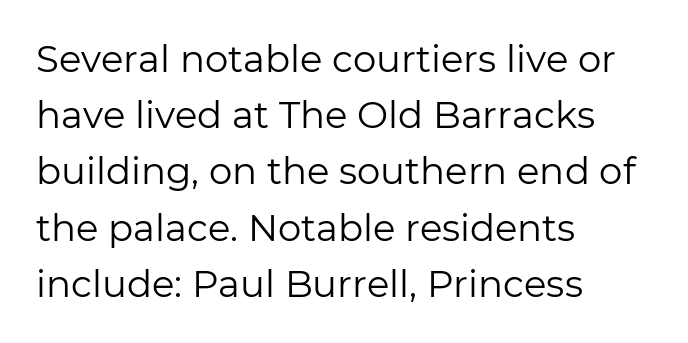
The image shows 37 px regular-weight sans-serif type, upright; set left-aligned, normal line spacing (1.52x), normal letter spacing, not underlined; low stroke contrast and a medium x-height.
